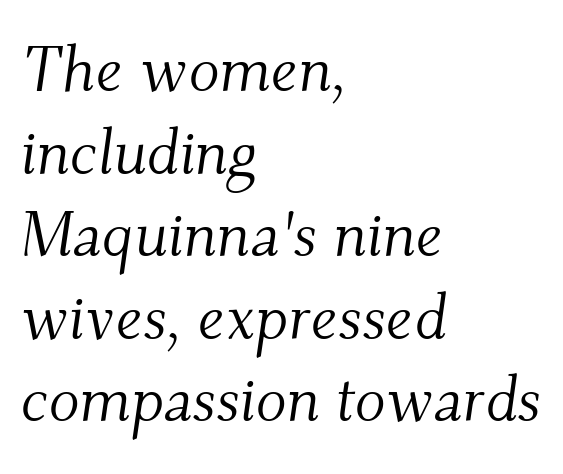
The image shows 64 px light serif type, italic (leaning right); set left-aligned, normal line spacing (1.29x), normal letter spacing, not underlined; medium stroke contrast and a small x-height.
